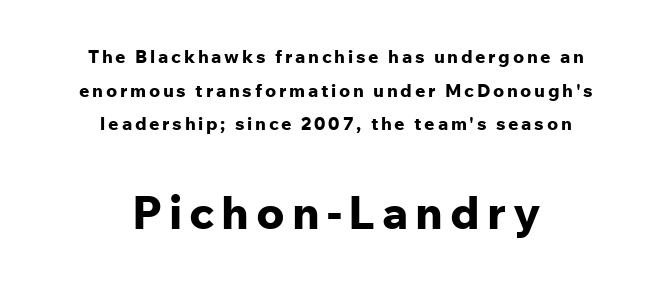
{"serif": "no", "italic": "no", "bold": "yes", "weight": "bold", "width": "normal", "stroke_contrast": "low", "x_height": "medium", "monospaced": "no", "underline": "no", "align": "center", "line_spacing_ratio": 1.87, "larger_block": "second", "size_ratio": 2.56, "glyph_px": 46}
